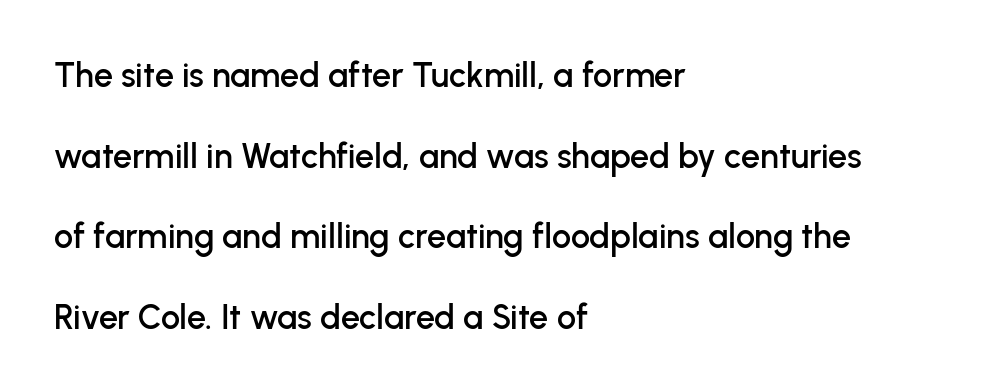
{"serif": "no", "italic": "no", "width": "normal", "stroke_contrast": "low", "x_height": "medium", "monospaced": "no", "underline": "no", "align": "left", "line_spacing": "loose", "line_spacing_ratio": 2.37, "letter_spacing": "normal", "letter_spacing_em": 0.0, "glyph_px": 34}
